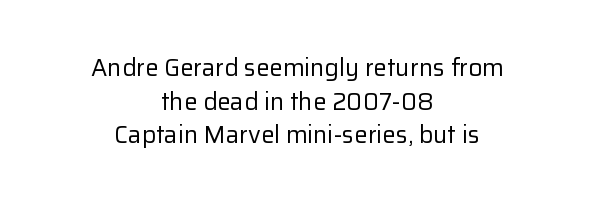
This sample uses an upright cut, with every glyph sitting square on the baseline. The characters are drawn with everyday or finer stroke widths. This sample is center-justified, so both line endings float freely. In terms of letterspacing, this is plain default setting.
